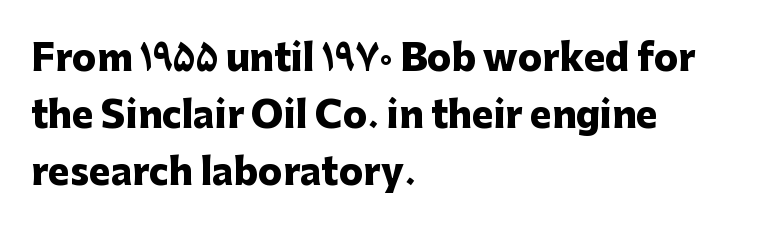
Only glyphs here, with clear space below each row. Here the designer chose a conventional face with non-uniform glyph widths. No italicization has been applied; the sample stays upright. Compared with typical body copy, the letter spacing here is the same. The typeface chosen for these lines omits serifs. Bold? Absolutely — the strokes are thick and heavy.
